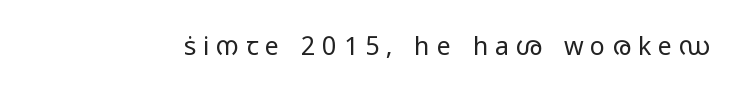
Q: Is the text bold? A: No.
Q: Is the text italic (slanted)? A: No, it is upright.
Q: Is the text underlined? A: No.
Q: Is the spacing between letters normal or unusually wide? A: Unusually wide.
